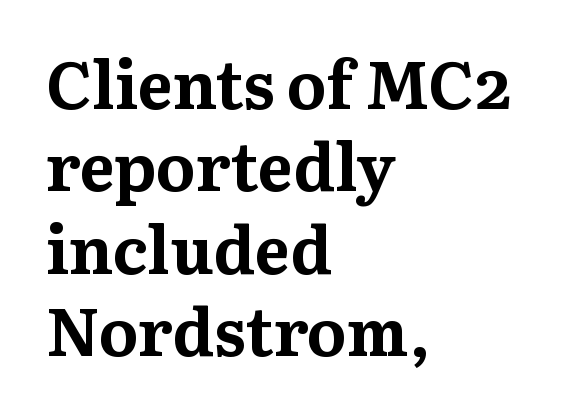
Plain, unruled lines of type. Does the copy run flush right? No — it runs flush left. Spacing between characters is what you'd get straight out of the box. Look at the bottom of the vertical strokes: they flare into serifs here. Looks like regular typesetting: each glyph gets only the width it needs.
